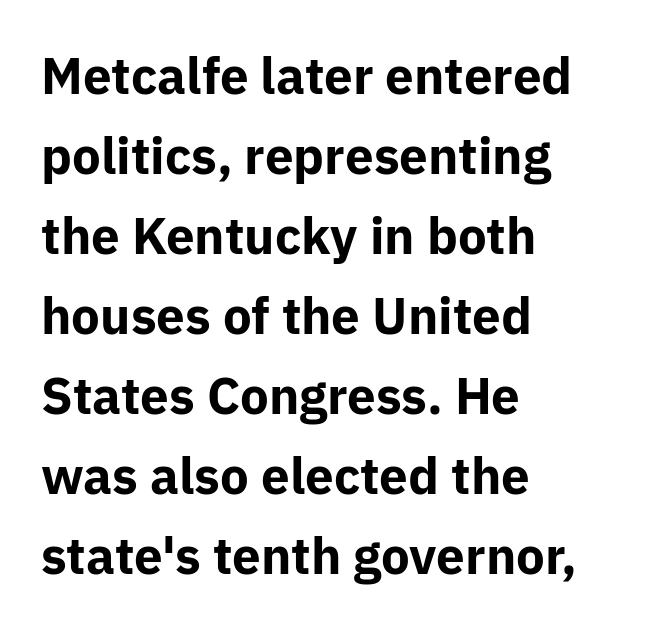
Q: Is the text bold? A: Yes.
Q: Is the text italic (slanted)? A: No, it is upright.
Q: Is the typeface a serif or a sans-serif typeface? A: Sans-serif.
Q: Is the text underlined? A: No.
Q: How is the paragraph aligned? A: Left-aligned.
Q: Is the spacing between letters normal or unusually wide? A: Normal.
Q: Is the spacing between lines tight, normal or loose? A: Normal.
Q: Width (condensed, normal, or wide)? A: Normal.
Q: Stroke contrast? A: Low.
Q: x-height? A: Medium.
Q: Monospaced? A: No.
